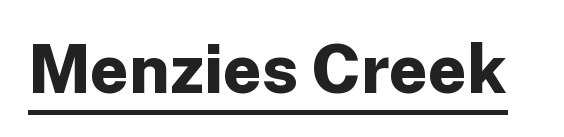
The image shows 68 px bold sans-serif type, upright; set normal letter spacing, underlined; low stroke contrast and a medium x-height.
